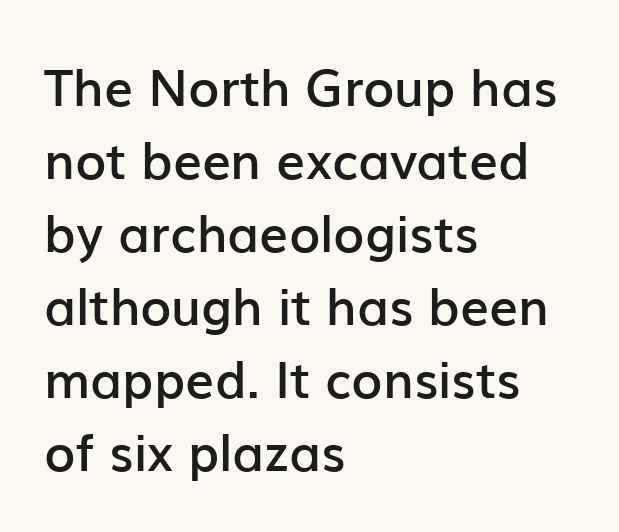
{"serif": "no", "italic": "no", "bold": "semi", "weight": "semibold", "width": "normal", "stroke_contrast": "low", "x_height": "medium", "monospaced": "no", "underline": "no", "align": "left", "line_spacing": "normal", "line_spacing_ratio": 1.43, "letter_spacing": "normal", "letter_spacing_em": 0.0, "glyph_px": 51}
